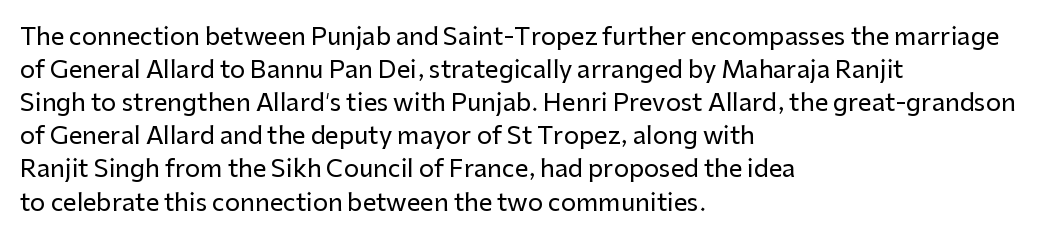
The lines are quadded left. Does extra space separate the letters? No, they use regular spacing. Tall strokes in this sample are plumb rather than angled. Notice how descenders clear the ascenders below comfortably — that's standard leading. This rendering features lettering with no underline.
